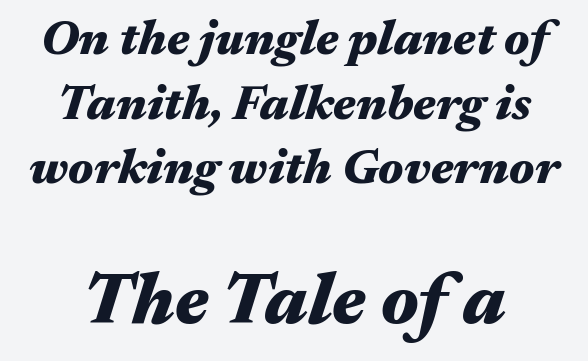
The image shows 73 px heavy, wide type, italic (leaning right); set normal line spacing (1.32x), normal letter spacing, not underlined; the second (bottom) block is 1.49x larger; medium stroke contrast and a medium x-height.
